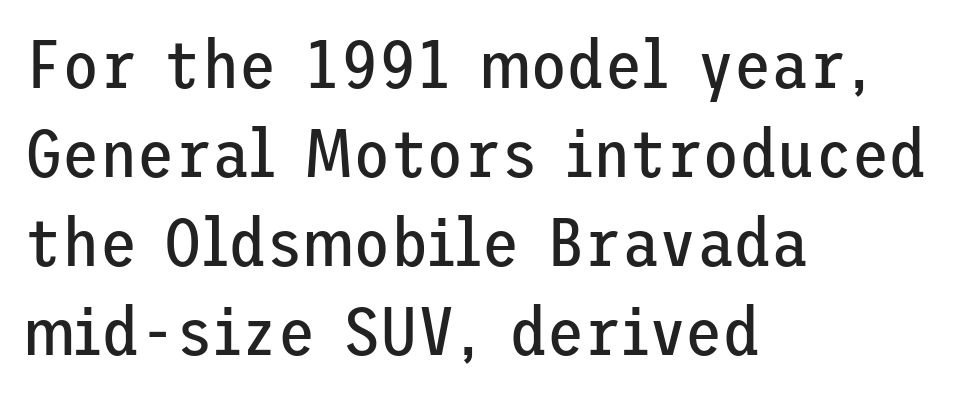
{"serif": "no", "italic": "no", "bold": "no", "weight": "regular", "width": "normal", "stroke_contrast": "low", "x_height": "medium", "underline": "no", "align": "left", "line_spacing": "normal", "line_spacing_ratio": 1.31, "letter_spacing": "normal", "letter_spacing_em": 0.0, "glyph_px": 68}
